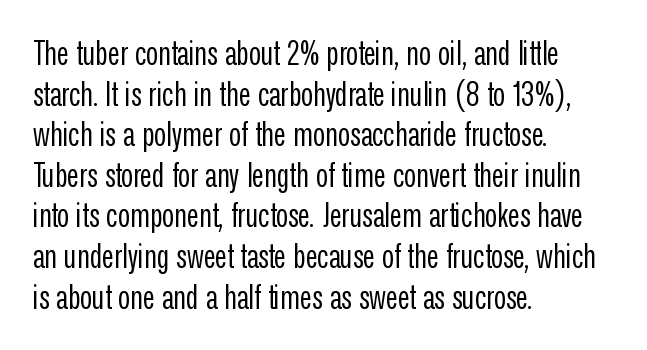
Q: Is the text bold? A: No.
Q: Is the text italic (slanted)? A: No, it is upright.
Q: Is the typeface a serif or a sans-serif typeface? A: Sans-serif.
Q: Is the text underlined? A: No.
Q: How is the paragraph aligned? A: Left-aligned.
Q: Is the spacing between letters normal or unusually wide? A: Normal.
Q: Width (condensed, normal, or wide)? A: Condensed.
Q: Stroke contrast? A: Low.
Q: x-height? A: Medium.
Q: Monospaced? A: No.
